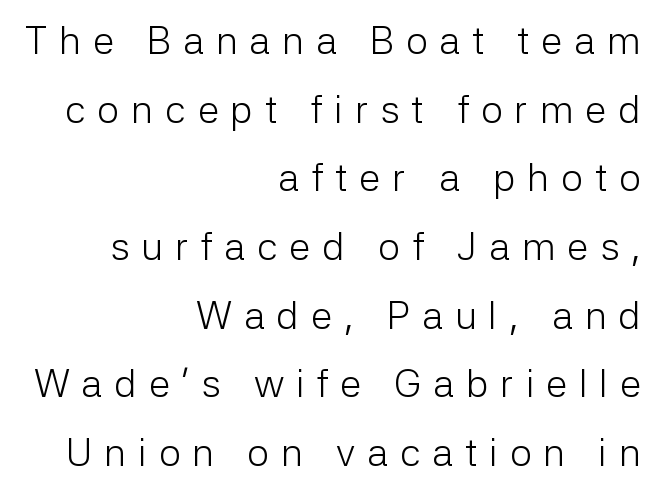
The face used here is proportionally spaced, like ordinary book or web type. These lines were composed using upright roman letters. Stroke mass is kept to a normal reading level or below. Between one letter and the next there's a generous, obvious gap. The typeface chosen for these lines omits serifs.
